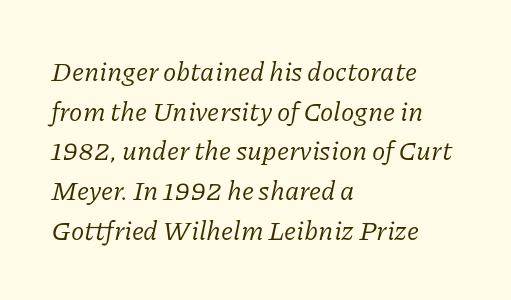
Q: Is the text bold? A: No.
Q: Is the text italic (slanted)? A: Yes, it leans right by about 11 degrees.
Q: Is the text underlined? A: No.
Q: How is the paragraph aligned? A: Left-aligned.
Q: Is the spacing between letters normal or unusually wide? A: Normal.
Q: Is the spacing between lines tight, normal or loose? A: Normal.
